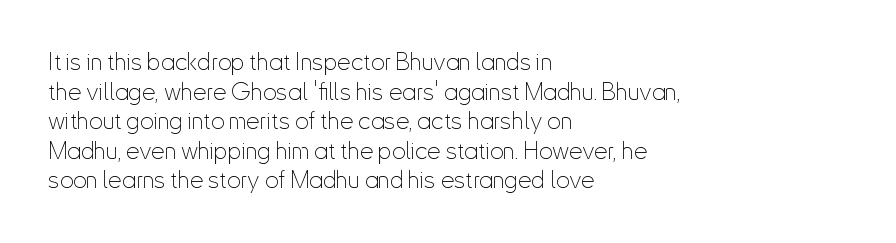
The image shows 24 px text type, upright; set left-aligned, line spacing 1.23x, normal letter spacing, not underlined.
